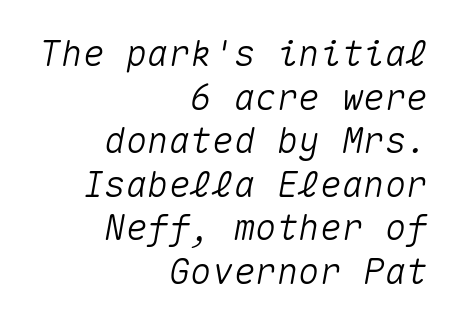
The rendering uses typewriter-style spacing with identical character cells. The gap between lines stays unmarked. Slant detected: the letters are inclined. Each line ends at the same right margin while the left side varies. The type is set solid horizontally, with unmodified tracking.
